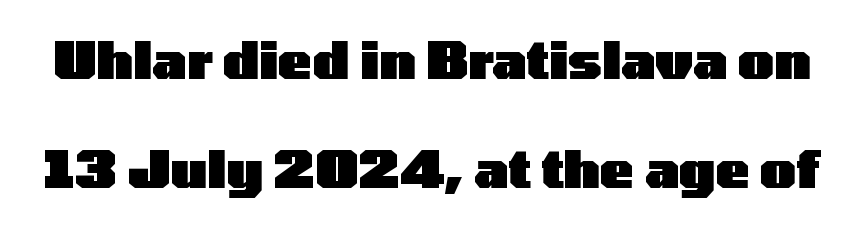
The image shows 51 px heavy, wide sans-serif type, upright; set loose line spacing (2.14x), normal letter spacing, not underlined; low stroke contrast and a medium x-height.
